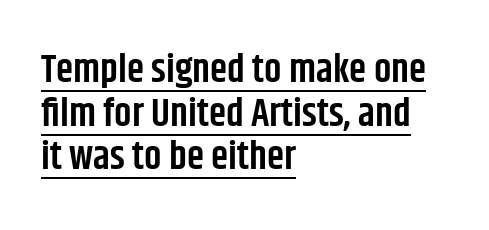
{"serif": "no", "italic": "no", "bold": "semi", "weight": "semibold", "width": "condensed", "stroke_contrast": "low", "x_height": "large", "monospaced": "no", "underline": "yes", "align": "left", "line_spacing": "tight", "line_spacing_ratio": 1.12, "letter_spacing": "normal", "letter_spacing_em": 0.0, "glyph_px": 39}
